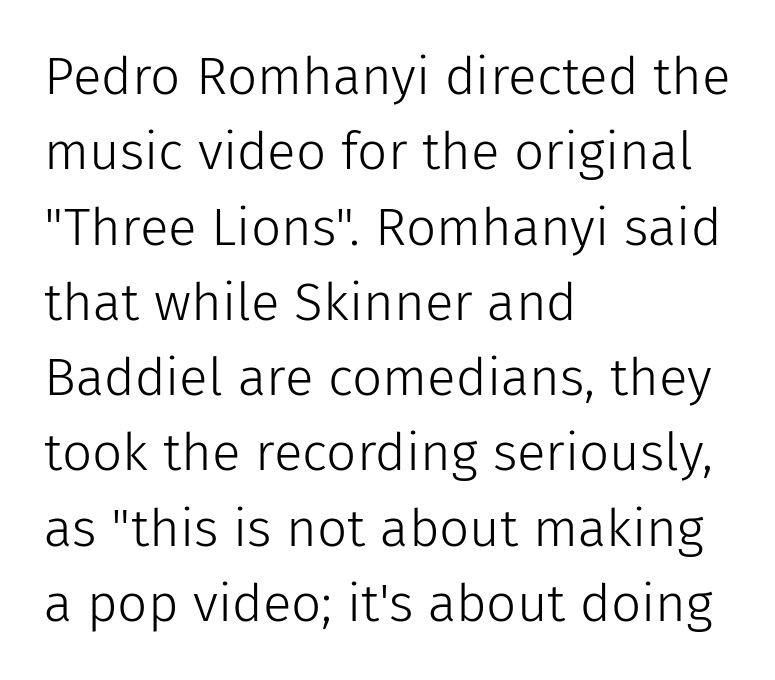
{"serif": "no", "italic": "no", "bold": "no", "weight": "light", "width": "normal", "stroke_contrast": "low", "x_height": "medium", "monospaced": "no", "underline": "no", "align": "left", "line_spacing": "normal", "line_spacing_ratio": 1.42, "letter_spacing": "normal", "letter_spacing_em": 0.0, "glyph_px": 53}
